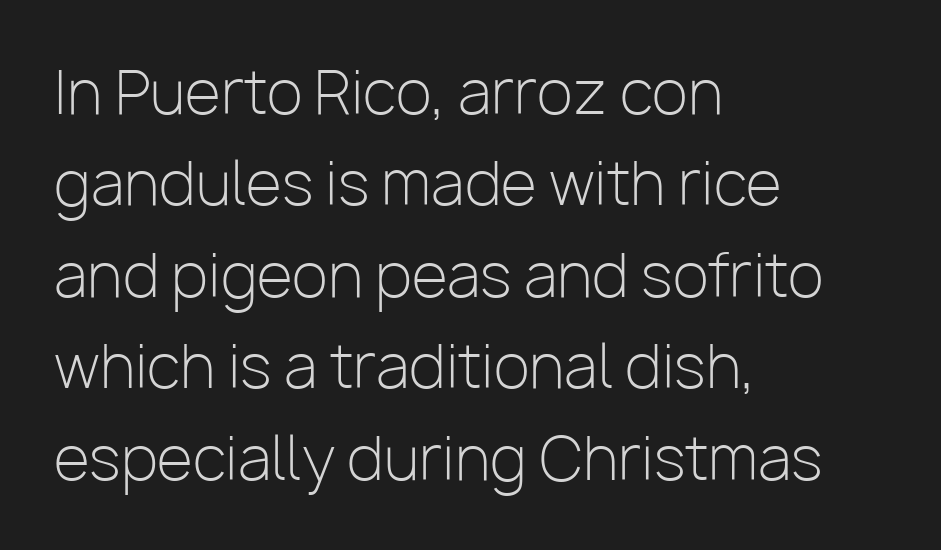
Q: Is the text bold? A: No.
Q: Is the text italic (slanted)? A: No, it is upright.
Q: Is the typeface a serif or a sans-serif typeface? A: Sans-serif.
Q: Is the text underlined? A: No.
Q: How is the paragraph aligned? A: Left-aligned.
Q: Is the spacing between letters normal or unusually wide? A: Normal.
Q: Is the spacing between lines tight, normal or loose? A: Normal.
Q: Width (condensed, normal, or wide)? A: Normal.
Q: Stroke contrast? A: Low.
Q: x-height? A: Medium.
Q: Monospaced? A: No.
